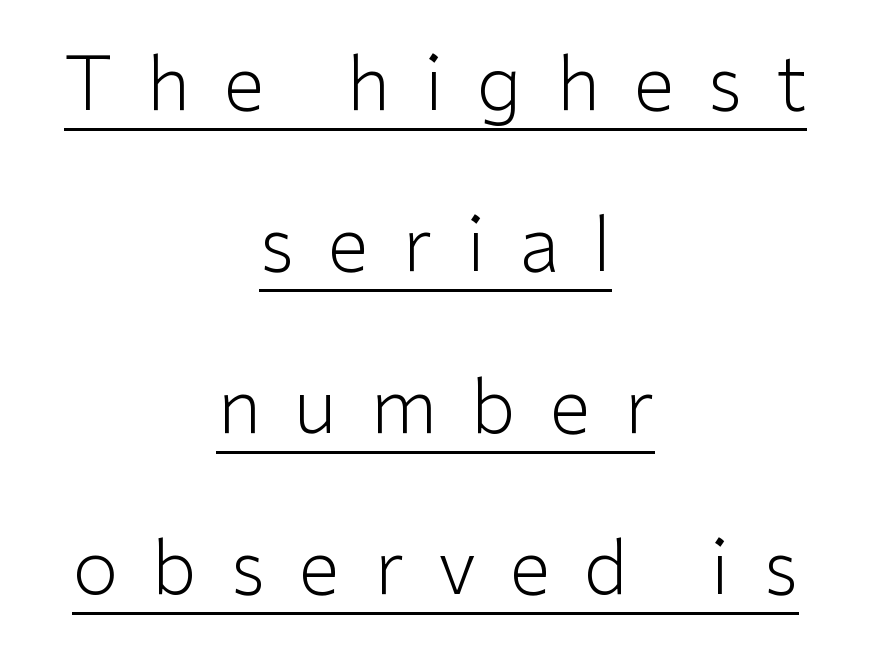
The face used here is proportionally spaced, like ordinary book or web type. The words here are underlined. Caption: multi-line text, centered on the measure. Stems here are at most as thick as an everyday book face.
